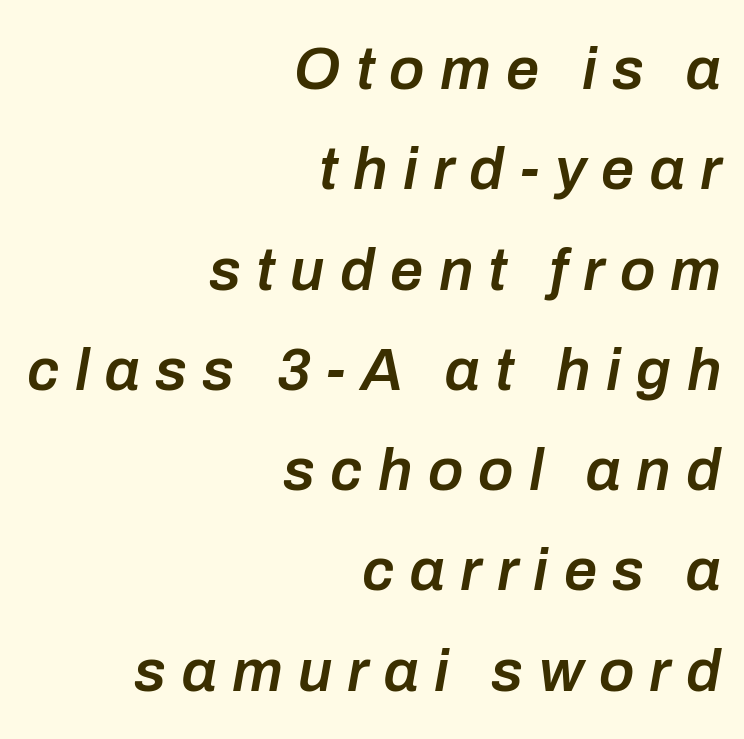
The image shows 59 px semibold type, italic (leaning right); set right-aligned, normal line spacing (1.7x), unusually wide letter spacing (+0.26 em), not underlined; low stroke contrast and a medium x-height.
